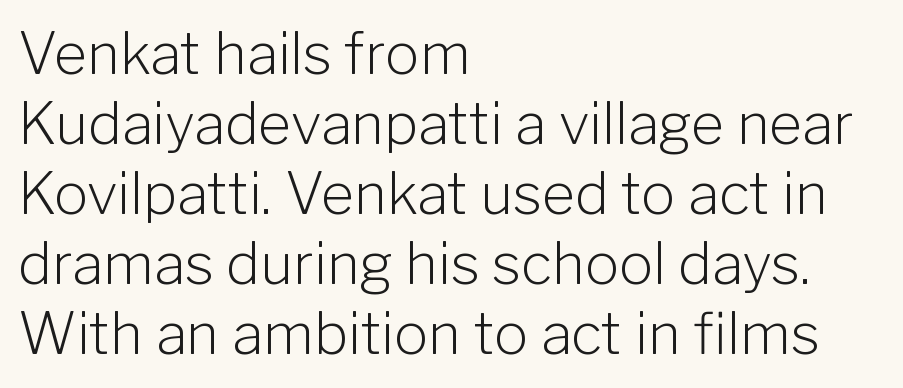
The image shows 57 px light sans-serif type, upright; set left-aligned, line spacing 1.23x, normal letter spacing, not underlined; low stroke contrast and a medium x-height.
